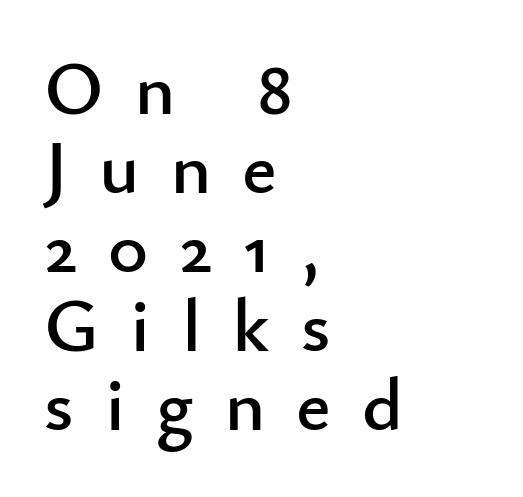
The image shows 76 px sans-serif type, upright; set left-aligned, tight line spacing (1.04x), unusually wide letter spacing (+0.41 em), not underlined; low stroke contrast and a small x-height.
